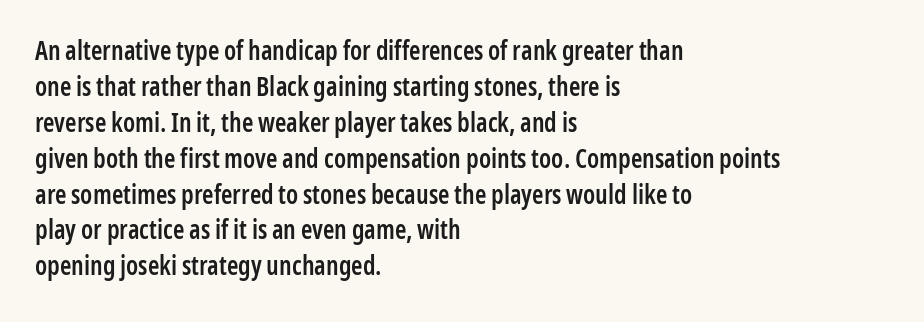
The glyphs have the mass of a demibold cut, below bold. The rendering uses a moderate line-height, typical for paragraphs. Here the glyphs are tracked normally, forming tight word shapes. The rag falls on the right side of this text block.
